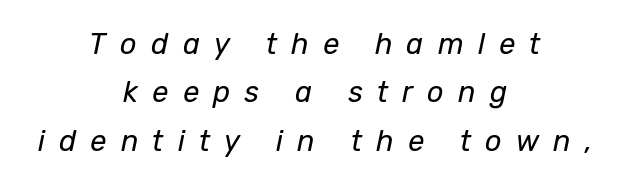
Q: Is the text bold? A: No.
Q: Is the text italic (slanted)? A: Yes, it leans right by about 12 degrees.
Q: Is the text underlined? A: No.
Q: How is the paragraph aligned? A: Centered.
Q: Is the spacing between letters normal or unusually wide? A: Unusually wide.
Q: Is the spacing between lines tight, normal or loose? A: Normal.
Q: Width (condensed, normal, or wide)? A: Normal.
Q: Stroke contrast? A: Low.
Q: x-height? A: Medium.
Q: Monospaced? A: No.
